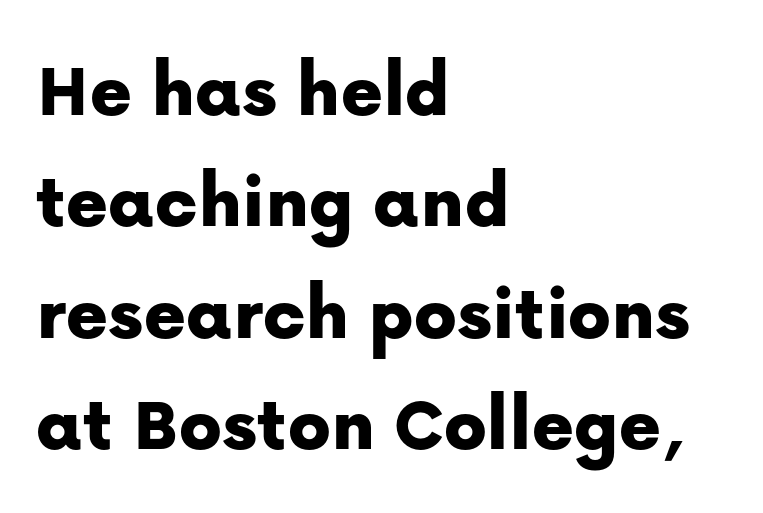
The letters sit at their default tracking, neither squeezed nor spread. These lines are rendered in a variable-pitch font. Reading down the column, the eye jumps a familiar distance to each next line. The baseline area is clear.
